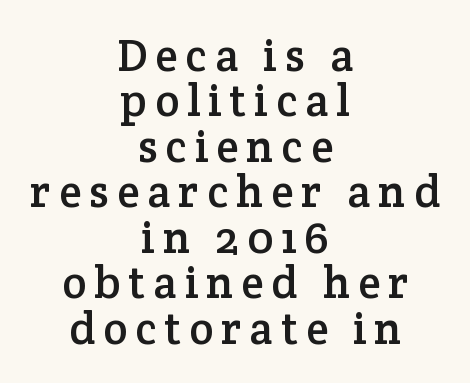
The image shows 45 px serif type, upright; set centered, tight line spacing (1.01x), not underlined; low stroke contrast and a medium x-height.
